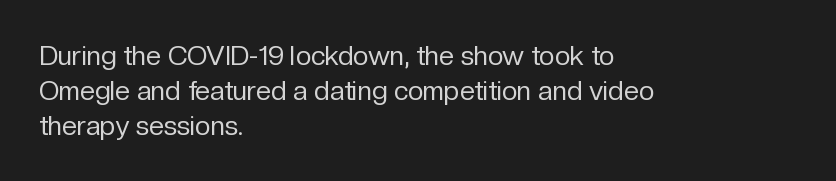
Q: Is the text bold? A: No.
Q: Is the text italic (slanted)? A: No, it is upright.
Q: Is the text underlined? A: No.
Q: How is the paragraph aligned? A: Left-aligned.
Q: Is the spacing between letters normal or unusually wide? A: Normal.
Q: Is the spacing between lines tight, normal or loose? A: Normal.
